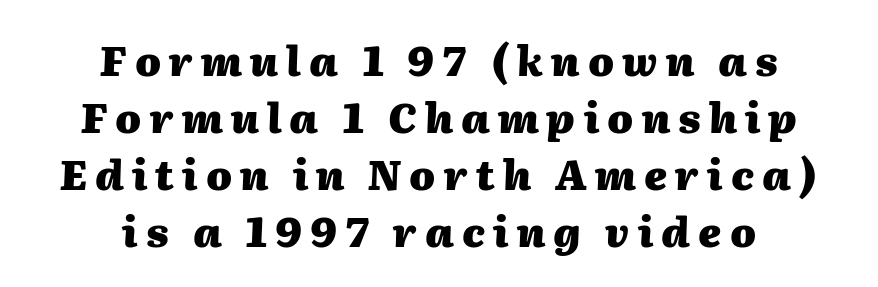
{"italic": "yes", "lean": "right", "slant_degrees": 2, "bold": "yes", "weight": "heavy", "width": "normal", "stroke_contrast": "medium", "x_height": "medium", "monospaced": "no", "underline": "no", "align": "center", "line_spacing": "normal", "line_spacing_ratio": 1.39, "letter_spacing": "wide", "letter_spacing_em": 0.2, "glyph_px": 41}
